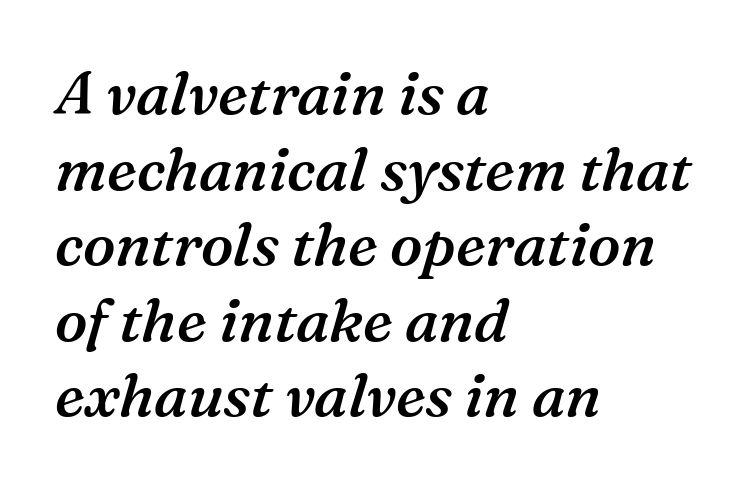
The image shows 60 px semibold serif type, italic (leaning right); set left-aligned, normal line spacing (1.26x), normal letter spacing, not underlined; medium stroke contrast and a medium x-height.
